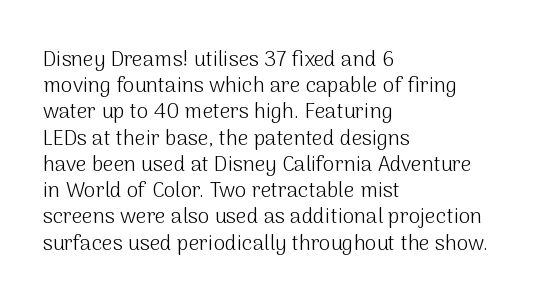
The image shows 21 px text type, upright; set left-aligned, normal line spacing (1.25x), normal letter spacing, not underlined.
